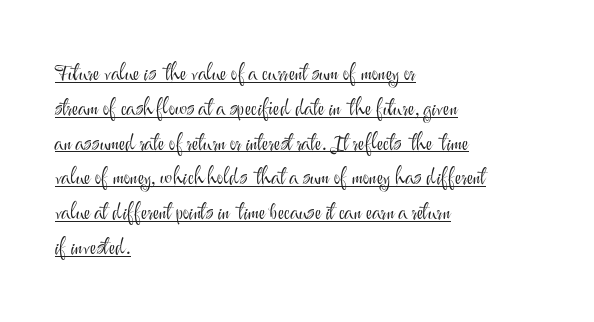
Q: Is the text bold? A: No.
Q: Is the text underlined? A: Yes.
Q: How is the paragraph aligned? A: Left-aligned.
Q: Is the spacing between letters normal or unusually wide? A: Normal.
Q: Is the spacing between lines tight, normal or loose? A: Normal.
